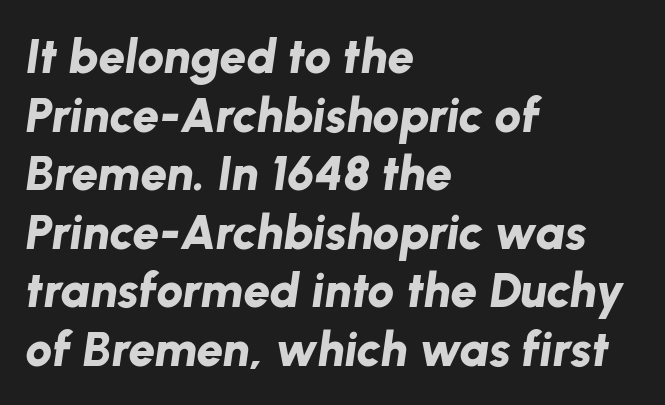
Italic? Definitely — the glyphs are oblique. There is no visible air inserted between adjacent glyphs. Layout note: lines flush left. Note the varied advance widths — an 'i' is clearly narrower than an 'm'. Letters rest on an invisible, unmarked baseline. Stroke thickness is high; the sample reads as a true bold.
